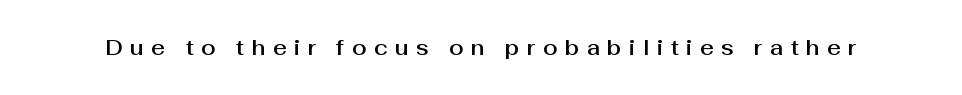
{"italic": "no", "underline": "no", "letter_spacing": "wide", "letter_spacing_em": 0.35, "glyph_px": 21}
